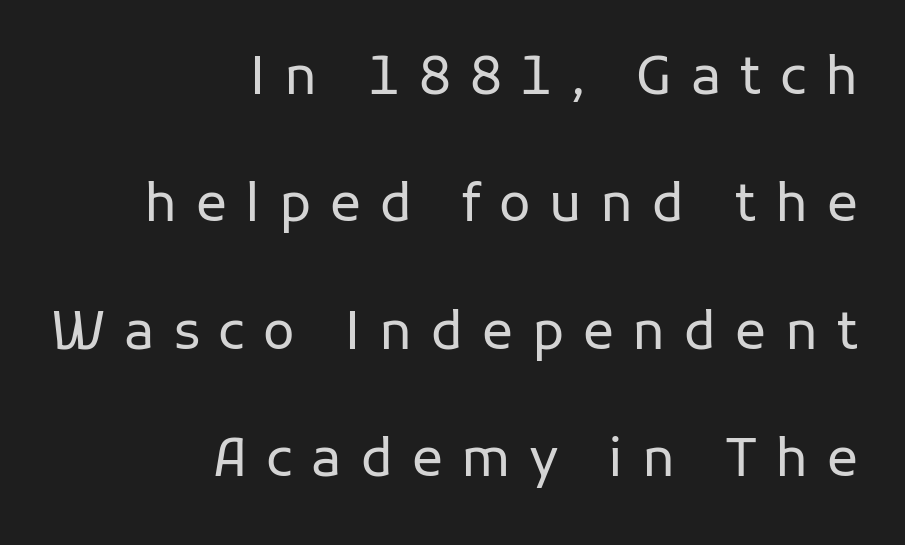
The image shows 52 px regular-weight sans-serif type, upright; set right-aligned, loose line spacing (2.45x), unusually wide letter spacing (+0.36 em), not underlined; low stroke contrast and a medium x-height.
